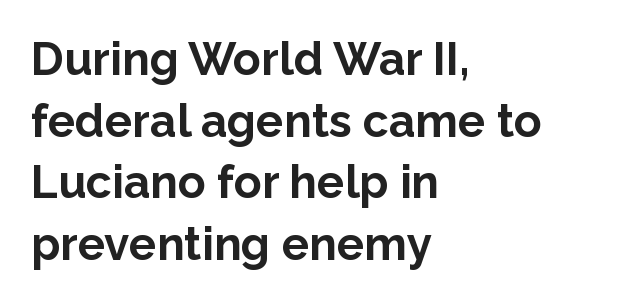
Quick note: underline off. This block has exactly the height ordinary leading produces. The font is running at its bold setting. Leftover space on each line is placed entirely after the last word. Proportional: the letters do not fall into vertical columns.
